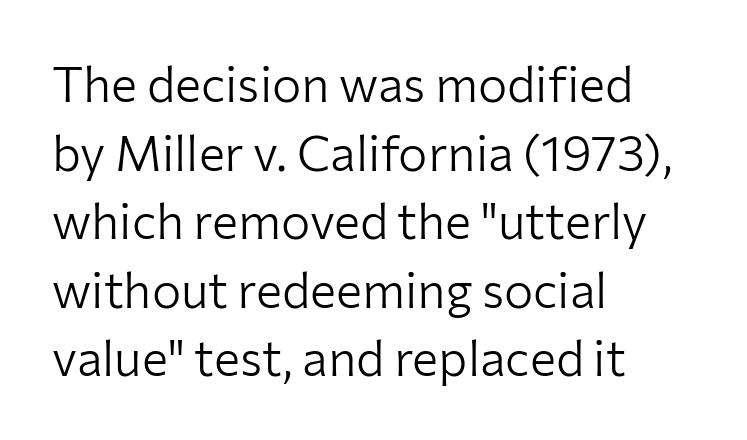
{"serif": "no", "italic": "no", "bold": "no", "weight": "light", "width": "normal", "stroke_contrast": "low", "x_height": "medium", "monospaced": "no", "underline": "no", "align": "left", "line_spacing": "normal", "line_spacing_ratio": 1.4, "letter_spacing": "normal", "letter_spacing_em": 0.0, "glyph_px": 49}
